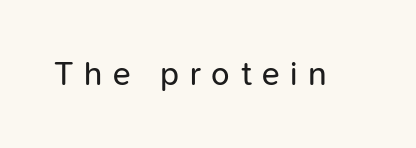
Q: Is the text bold? A: No.
Q: Is the text italic (slanted)? A: No, it is upright.
Q: Is the typeface a serif or a sans-serif typeface? A: Sans-serif.
Q: Is the text underlined? A: No.
Q: Is the spacing between letters normal or unusually wide? A: Unusually wide.
Q: Width (condensed, normal, or wide)? A: Normal.
Q: Stroke contrast? A: Low.
Q: x-height? A: Medium.
Q: Monospaced? A: No.
